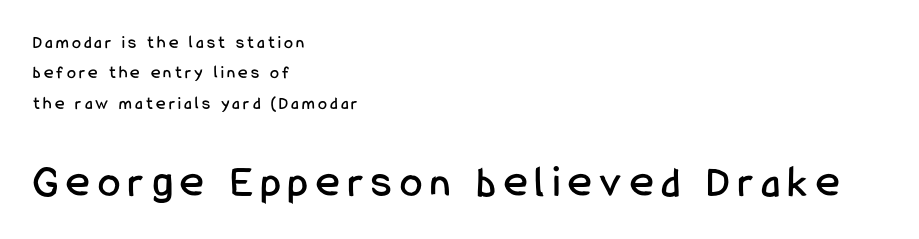
Q: Is the text italic (slanted)? A: No, it is upright.
Q: Is the typeface a serif or a sans-serif typeface? A: Sans-serif.
Q: Is the text underlined? A: No.
Q: How is the paragraph aligned? A: Left-aligned.
Q: Is the spacing between lines tight, normal or loose? A: Normal.
Q: Which block of text is set in a larger size, the first (top) or the second (bottom)? A: The second (bottom) one.
Q: Width (condensed, normal, or wide)? A: Condensed.
Q: Stroke contrast? A: Low.
Q: x-height? A: Medium.
Q: Monospaced? A: No.
